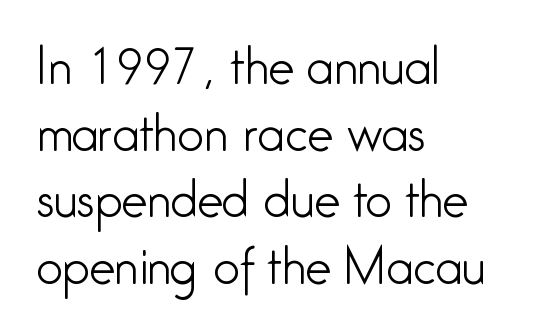
Q: Is the text bold? A: No.
Q: Is the text italic (slanted)? A: No, it is upright.
Q: Is the typeface a serif or a sans-serif typeface? A: Sans-serif.
Q: Is the text underlined? A: No.
Q: How is the paragraph aligned? A: Left-aligned.
Q: Is the spacing between letters normal or unusually wide? A: Normal.
Q: Is the spacing between lines tight, normal or loose? A: Normal.
Q: Width (condensed, normal, or wide)? A: Condensed.
Q: Stroke contrast? A: Low.
Q: x-height? A: Medium.
Q: Monospaced? A: No.
